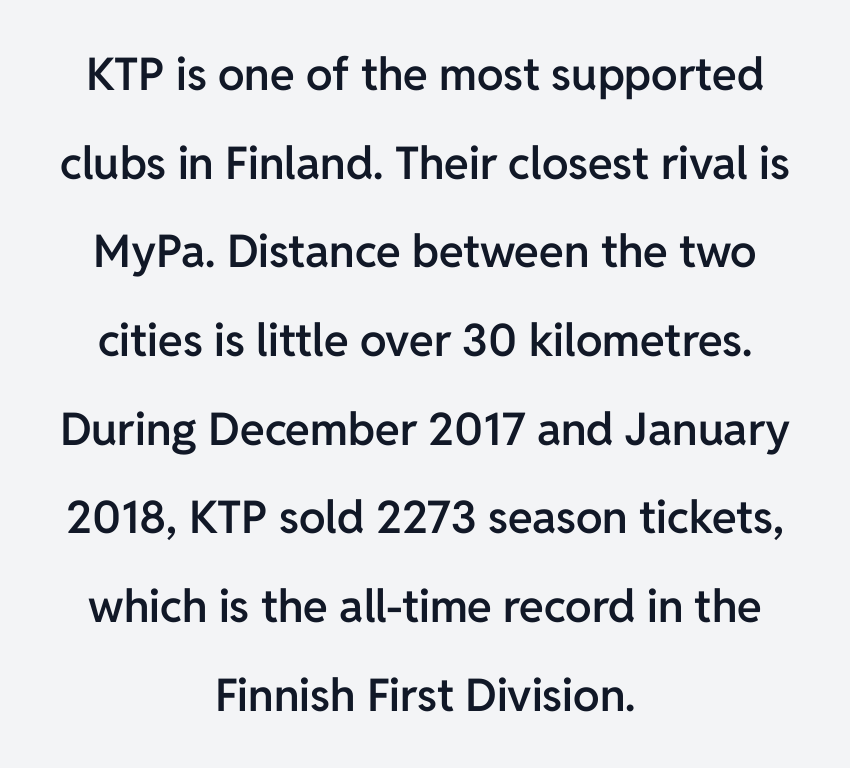
{"serif": "no", "italic": "no", "bold": "semi", "weight": "semibold", "width": "normal", "stroke_contrast": "low", "x_height": "medium", "monospaced": "no", "underline": "no", "align": "center", "line_spacing": "loose", "line_spacing_ratio": 1.97, "letter_spacing": "normal", "letter_spacing_em": 0.0, "glyph_px": 45}
